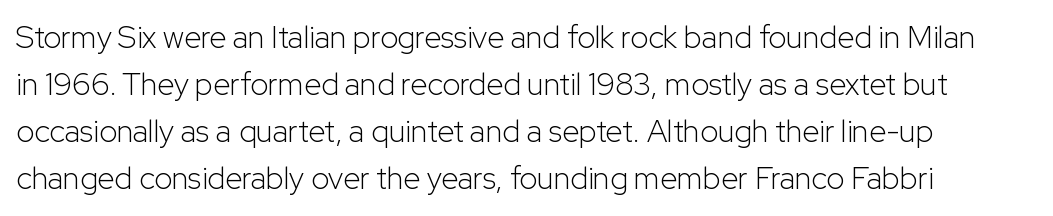
A typesetter would call this leading conventional body-copy spacing. A bare baseline throughout the passage. A quiet, ordinary-to-light weight characterises the typeface. Ascenders rise straight up at ninety degrees. Stroke terminals: plain, sans-serif.
